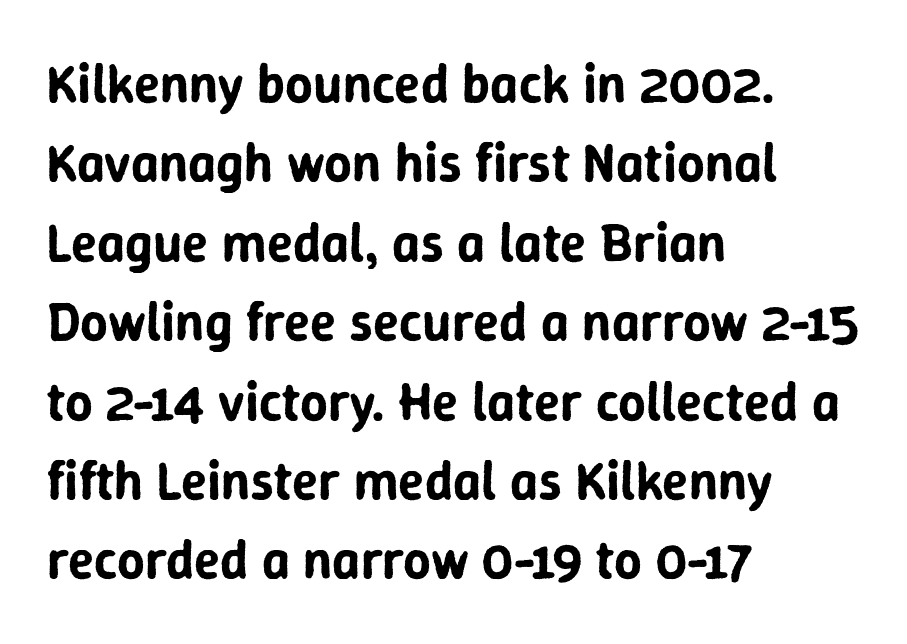
The image shows 54 px sans-serif type, upright; set left-aligned, normal line spacing (1.47x), normal letter spacing, not underlined; low stroke contrast and a medium x-height.
